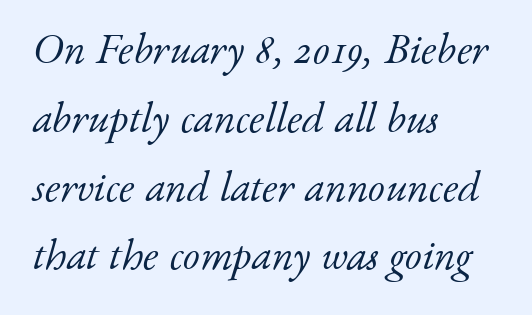
A typesetter would call this proportional, since set widths differ per character. Evenly set lines give the paragraph a standard silhouette. Descenders hang freely into open space. Is the type heavy? It reads as light-to-regular instead. Characters follow at the spacing the type designer built in.
